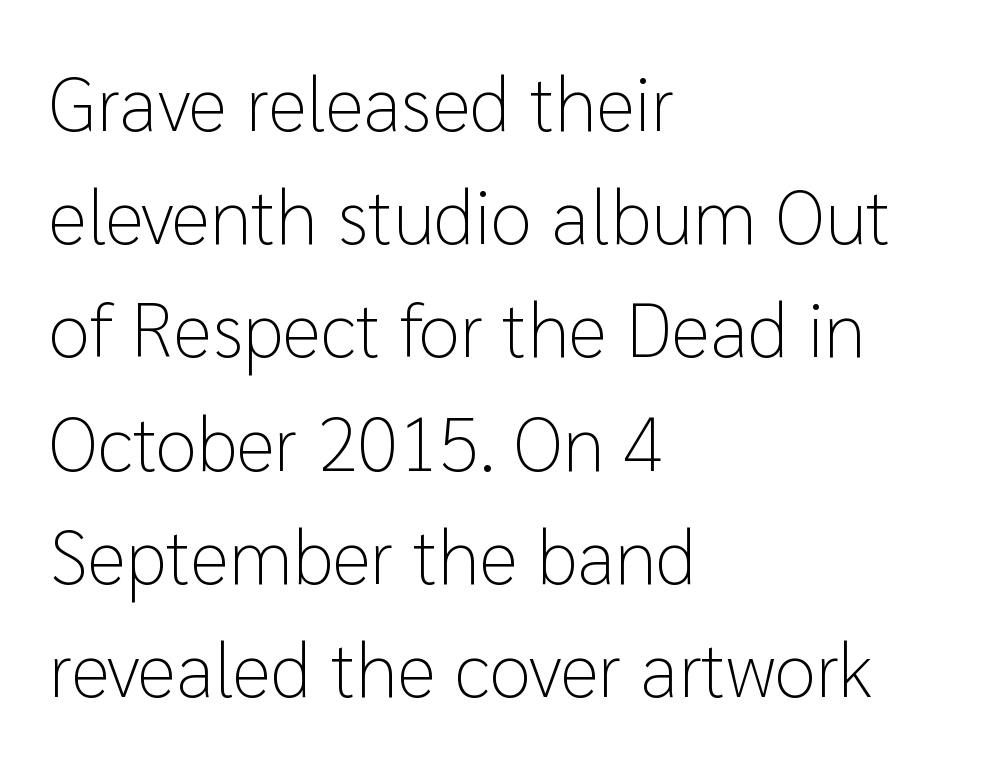
Q: Is the text bold? A: No.
Q: Is the text italic (slanted)? A: No, it is upright.
Q: Is the typeface a serif or a sans-serif typeface? A: Sans-serif.
Q: Is the text underlined? A: No.
Q: How is the paragraph aligned? A: Left-aligned.
Q: Is the spacing between letters normal or unusually wide? A: Normal.
Q: Is the spacing between lines tight, normal or loose? A: Normal.
Q: Width (condensed, normal, or wide)? A: Normal.
Q: Stroke contrast? A: Low.
Q: x-height? A: Medium.
Q: Monospaced? A: No.
